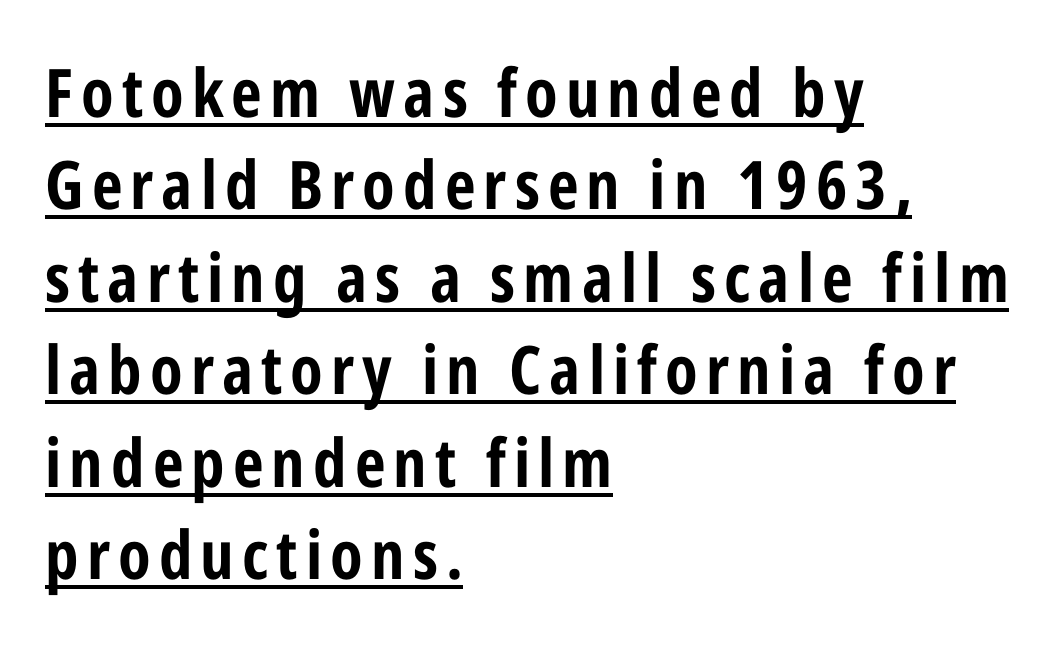
{"serif": "no", "italic": "no", "bold": "yes", "weight": "bold", "width": "condensed", "stroke_contrast": "low", "x_height": "medium", "monospaced": "no", "underline": "yes", "align": "left", "line_spacing": "normal", "line_spacing_ratio": 1.38, "glyph_px": 67}
